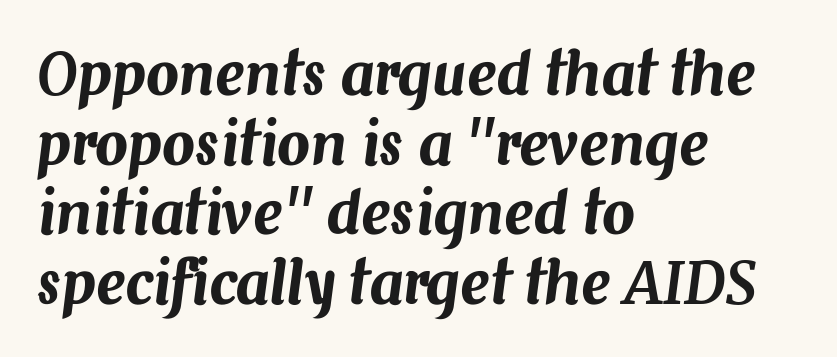
The whole block is typeset with a tilt. The face used here is proportionally spaced, like ordinary book or web type. A student would call this left alignment; a typographer would say flush left, rag right. The zone under the glyphs is completely vacant.
